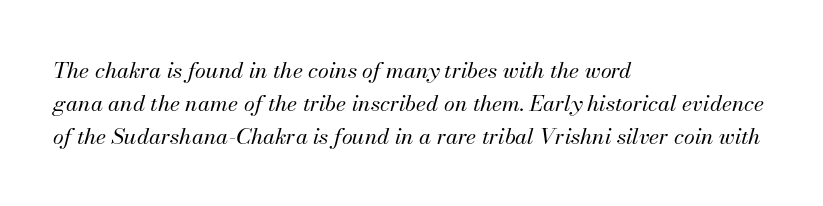
{"italic": "yes", "lean": "right", "slant_degrees": 13, "bold": "no", "underline": "no", "align": "left", "line_spacing": "normal", "line_spacing_ratio": 1.5, "letter_spacing": "normal", "letter_spacing_em": 0.0, "glyph_px": 22}
